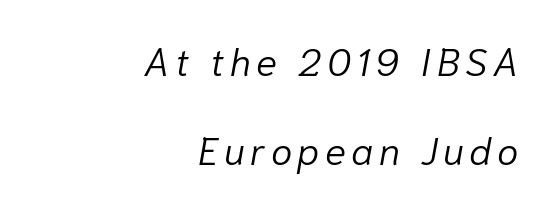
Underlining? Definitely not there. Would a proofreader flag this as italicized? Yes. The typeface has the unassuming heft of standard copy or less. Do the characters align in a grid? No, the font is proportional. All the whitespace from short lines collects on the left. The passage shown stacks its lines with a broad gap.
